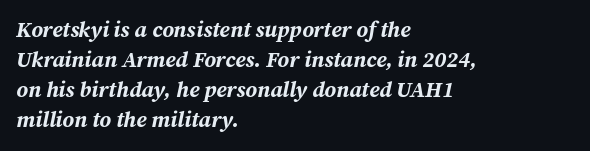
{"italic": "yes", "lean": "right", "slant_degrees": 12, "bold": "yes", "underline": "no", "align": "left", "line_spacing": "normal", "line_spacing_ratio": 1.36, "letter_spacing": "normal", "letter_spacing_em": 0.0, "glyph_px": 22}
